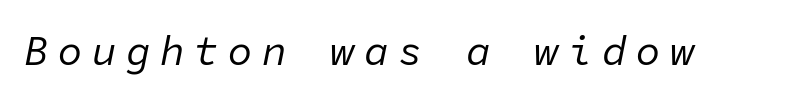
The image shows 41 px regular-weight type, italic (leaning right), monospaced; set unusually wide letter spacing (+0.23 em), not underlined; low stroke contrast and a medium x-height.
